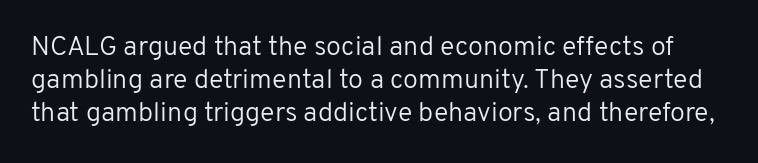
The letters stand upright; this is a roman face. Stroke thickness stays within the range of a standard reading face or lighter. Letter spacing: default. Letters rest on an invisible, unmarked baseline.
